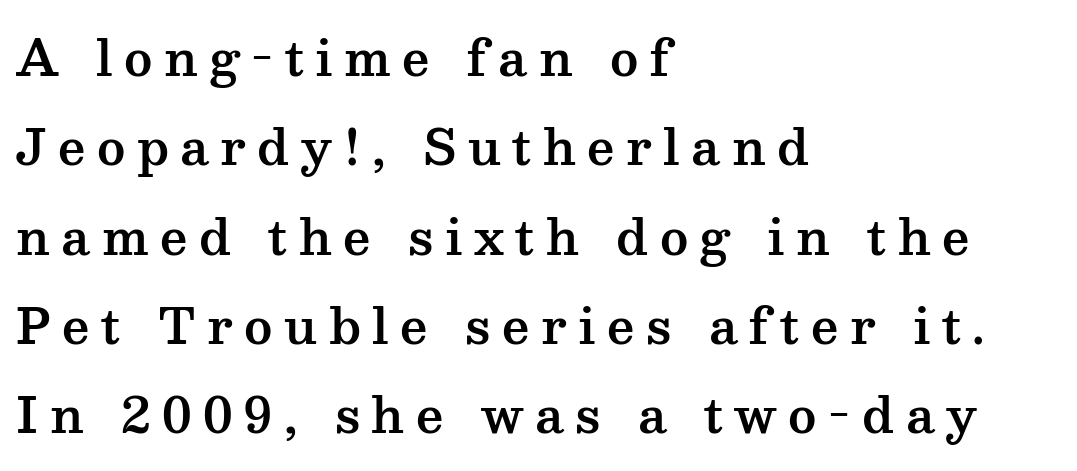
{"serif": "yes", "italic": "no", "width": "wide", "stroke_contrast": "medium", "x_height": "medium", "monospaced": "no", "underline": "no", "align": "left", "line_spacing_ratio": 1.86, "letter_spacing": "wide", "letter_spacing_em": 0.24, "glyph_px": 48}
